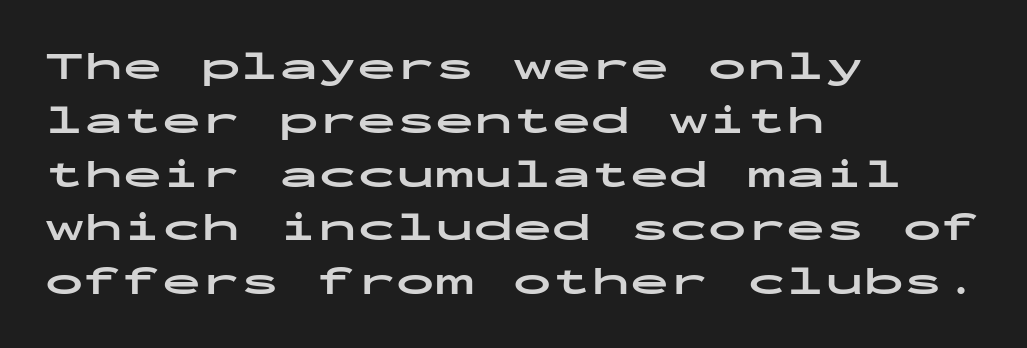
Decoration check: the copy has no underline. Think of a typewriter: that constant character pitch is what you see here. Designer's note — italics off, roman on. Classification — sans serif.
